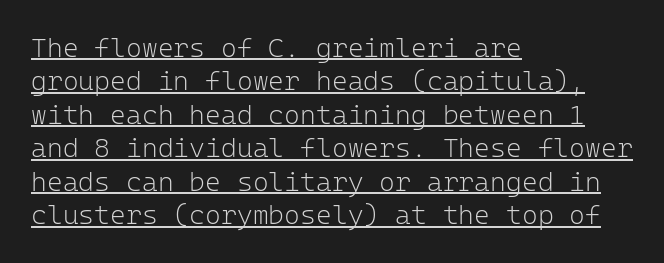
The image shows 27 px text type, upright; set left-aligned, line spacing 1.24x, normal letter spacing, underlined.
